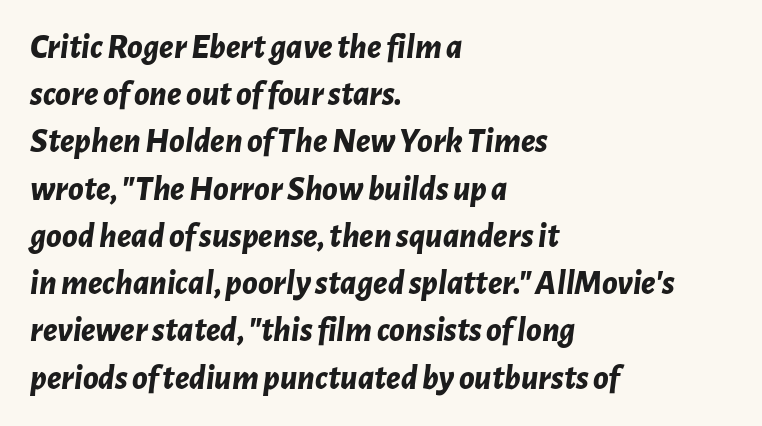
Q: Is the text bold? A: Yes.
Q: Is the text italic (slanted)? A: Yes, it leans right by about 7 degrees.
Q: Is the text underlined? A: No.
Q: How is the paragraph aligned? A: Left-aligned.
Q: Is the spacing between letters normal or unusually wide? A: Normal.
Q: Is the spacing between lines tight, normal or loose? A: Normal.
Q: Width (condensed, normal, or wide)? A: Normal.
Q: Stroke contrast? A: Low.
Q: x-height? A: Medium.
Q: Monospaced? A: No.
